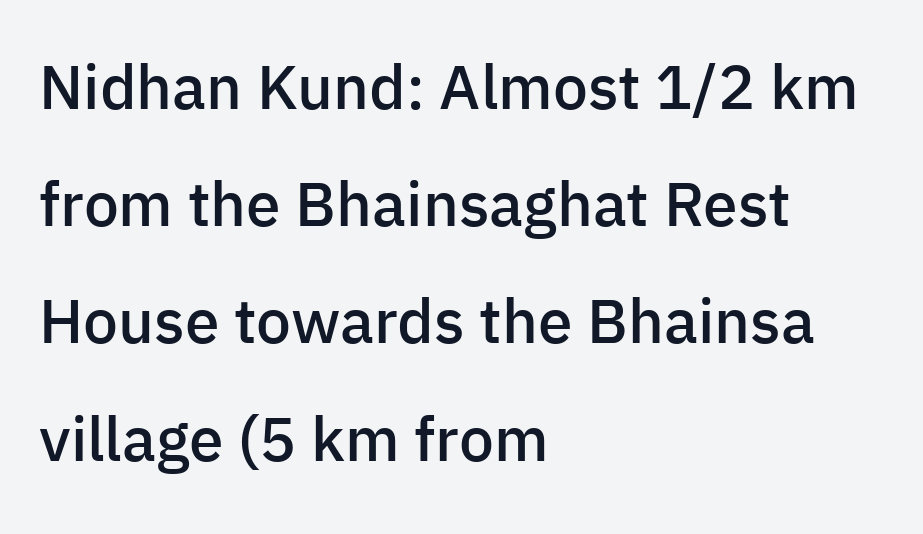
{"serif": "no", "italic": "no", "bold": "semi", "weight": "semibold", "width": "normal", "stroke_contrast": "low", "x_height": "medium", "monospaced": "no", "underline": "no", "align": "left", "line_spacing_ratio": 1.89, "letter_spacing": "normal", "letter_spacing_em": 0.0, "glyph_px": 62}
